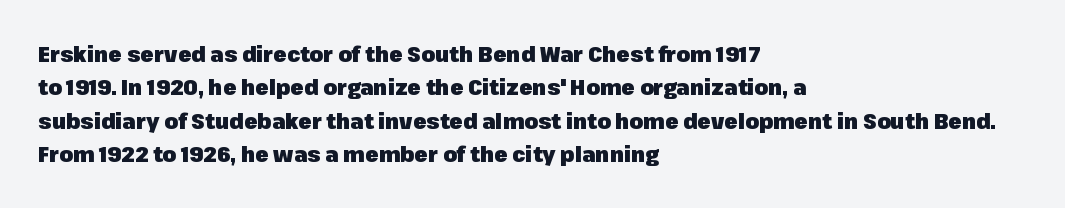
{"italic": "no", "bold": "yes", "underline": "no", "align": "left", "line_spacing": "normal", "line_spacing_ratio": 1.52, "letter_spacing": "normal", "letter_spacing_em": 0.0, "glyph_px": 22}
